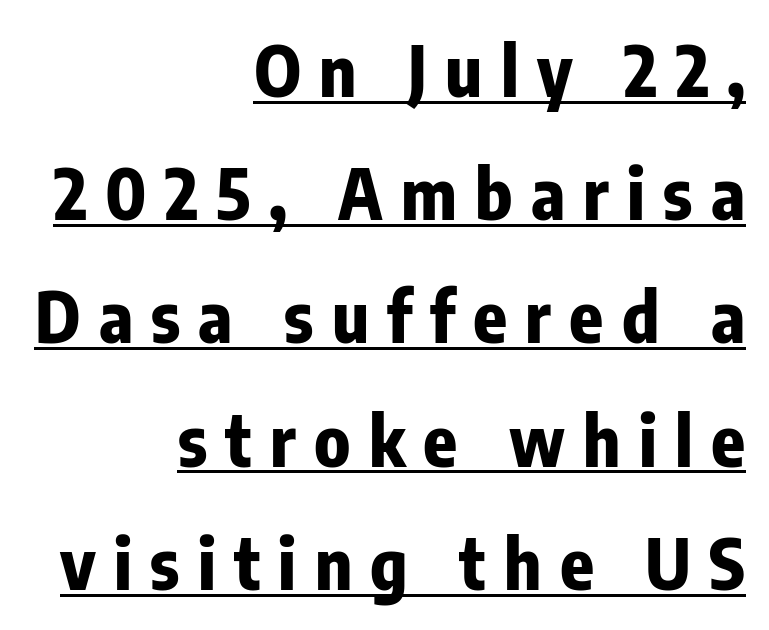
Q: Is the text bold? A: Yes.
Q: Is the text italic (slanted)? A: No, it is upright.
Q: Is the typeface a serif or a sans-serif typeface? A: Sans-serif.
Q: Is the text underlined? A: Yes.
Q: How is the paragraph aligned? A: Right-aligned.
Q: Is the spacing between letters normal or unusually wide? A: Unusually wide.
Q: Width (condensed, normal, or wide)? A: Condensed.
Q: Stroke contrast? A: Low.
Q: x-height? A: Medium.
Q: Monospaced? A: No.
